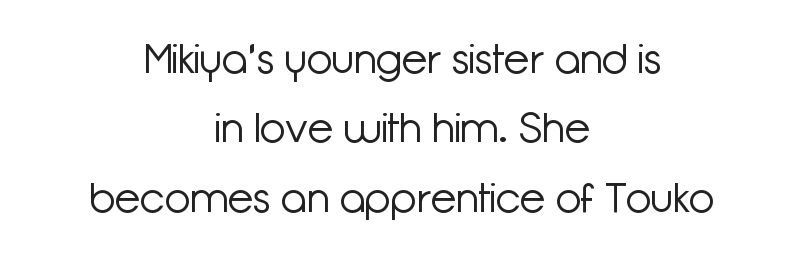
{"serif": "no", "italic": "no", "bold": "no", "weight": "light", "width": "normal", "stroke_contrast": "low", "x_height": "medium", "monospaced": "no", "underline": "no", "align": "center", "line_spacing": "normal", "line_spacing_ratio": 1.65, "letter_spacing": "normal", "letter_spacing_em": 0.0, "glyph_px": 42}
